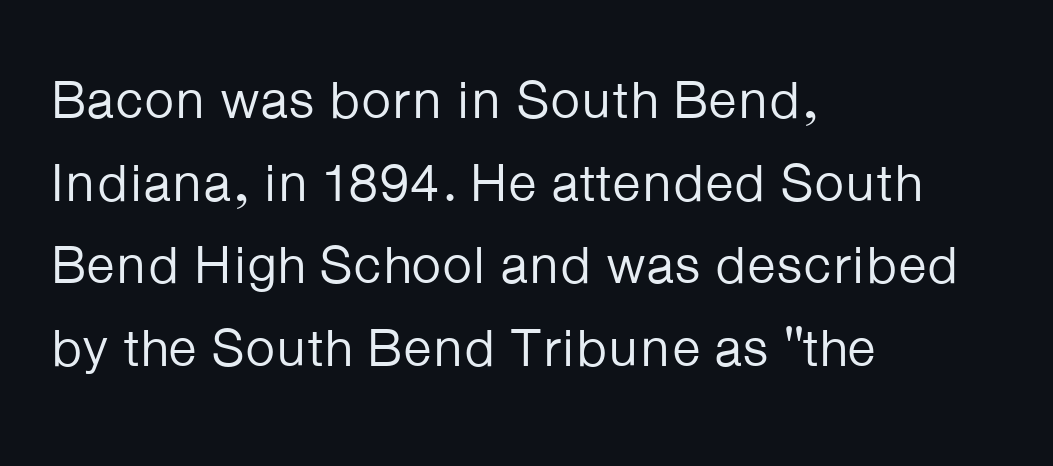
The image shows 53 px regular-weight sans-serif type, upright; set left-aligned, normal line spacing (1.56x), normal letter spacing, not underlined; low stroke contrast and a medium x-height.
